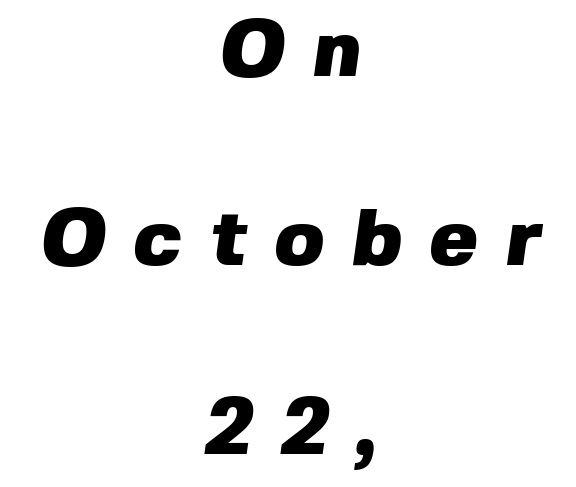
Q: Is the text bold? A: Yes.
Q: Is the typeface a serif or a sans-serif typeface? A: Sans-serif.
Q: Is the text underlined? A: No.
Q: How is the paragraph aligned? A: Centered.
Q: Is the spacing between letters normal or unusually wide? A: Unusually wide.
Q: Is the spacing between lines tight, normal or loose? A: Loose.
Q: Width (condensed, normal, or wide)? A: Normal.
Q: Stroke contrast? A: Low.
Q: x-height? A: Medium.
Q: Monospaced? A: No.
